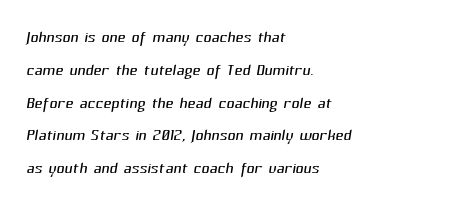
Q: Is the text bold? A: No.
Q: Is the text underlined? A: No.
Q: How is the paragraph aligned? A: Left-aligned.
Q: Is the spacing between letters normal or unusually wide? A: Normal.
Q: Is the spacing between lines tight, normal or loose? A: Normal.
